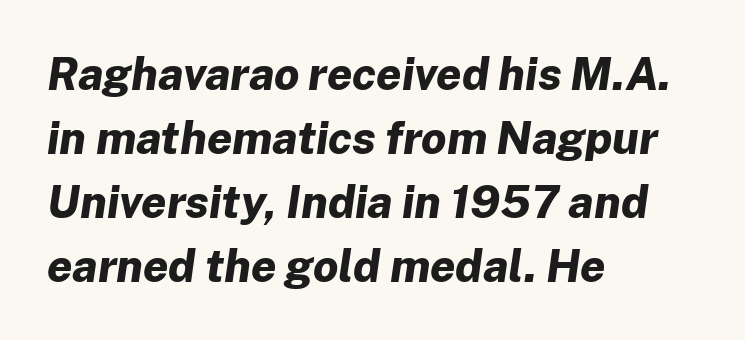
This sample keeps an unexceptional amount of space between lines. Its strokes are broad and dark, the hallmark of bold type. Has an underline been added? It has not. How are the letters spaced? Ordinarily, with no added tracking.
